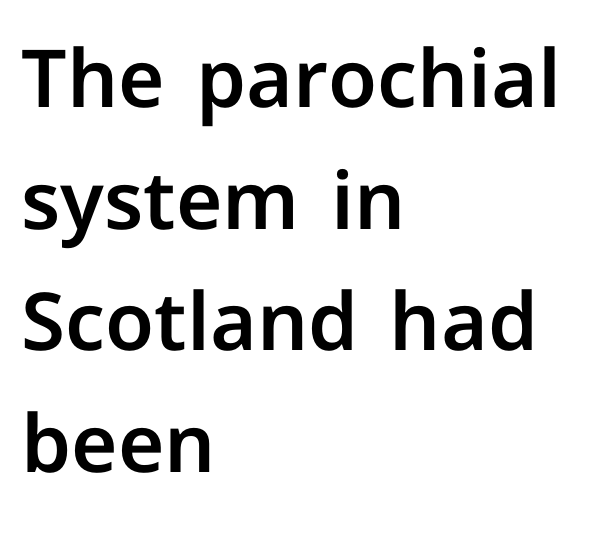
{"serif": "no", "italic": "no", "width": "normal", "stroke_contrast": "low", "x_height": "medium", "monospaced": "no", "underline": "no", "align": "left", "line_spacing": "normal", "line_spacing_ratio": 1.52, "letter_spacing": "normal", "letter_spacing_em": 0.0, "glyph_px": 80}
